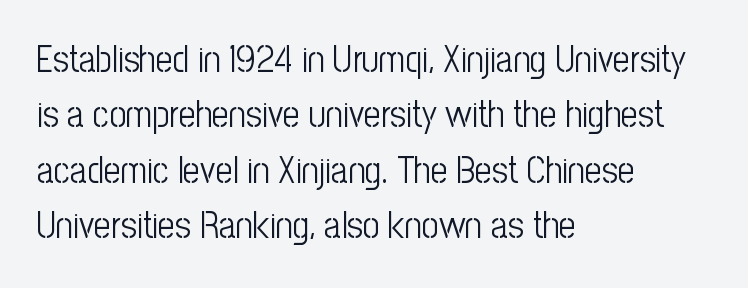
The image shows 37 px light, condensed sans-serif type, upright; set left-aligned, normal line spacing (1.5x), normal letter spacing, not underlined; low stroke contrast and a medium x-height.
